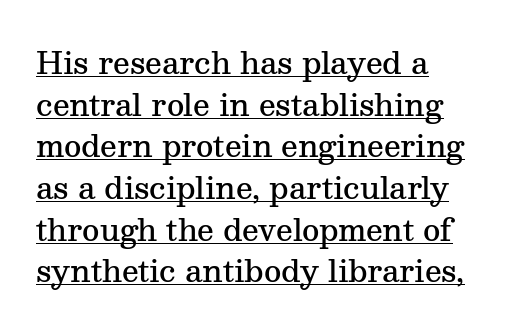
{"serif": "yes", "italic": "no", "bold": "semi", "weight": "semibold", "width": "normal", "stroke_contrast": "medium", "x_height": "medium", "monospaced": "no", "underline": "yes", "align": "left", "line_spacing": "normal", "line_spacing_ratio": 1.39, "letter_spacing": "normal", "letter_spacing_em": 0.0, "glyph_px": 30}
